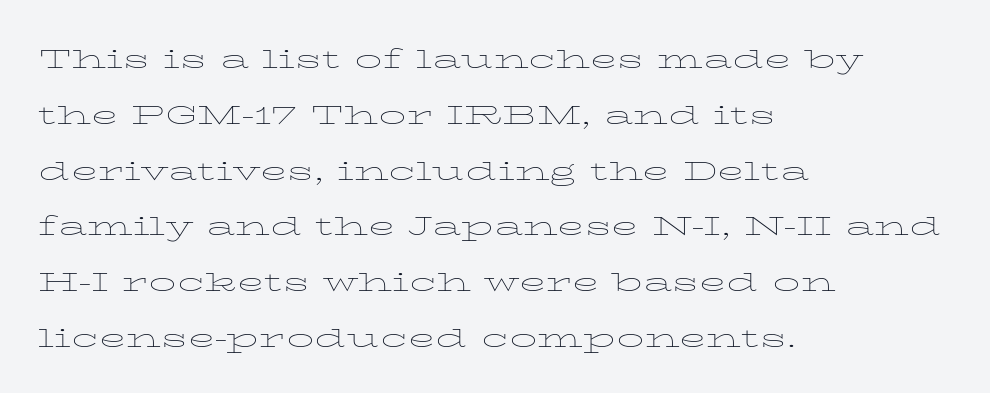
Here the glyphs are tracked normally, forming tight word shapes. The lettering stays uniformly vertical, giving the passage a roman look. Here the designer chose a conventional face with non-uniform glyph widths. Quick note: interline space is typical.
